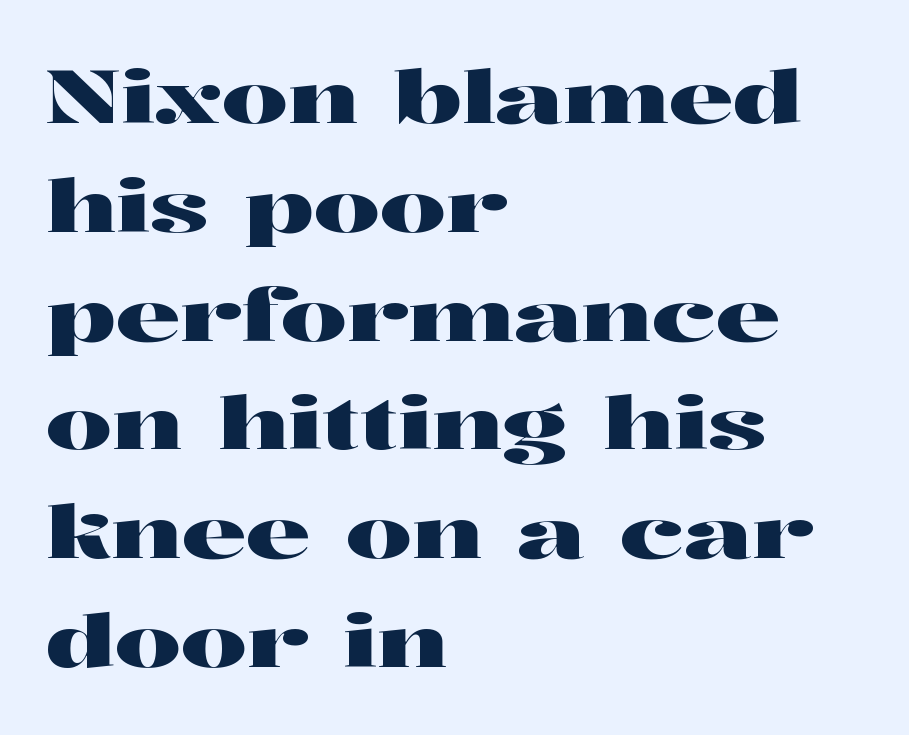
{"serif": "yes", "italic": "no", "width": "wide", "stroke_contrast": "high", "x_height": "medium", "monospaced": "no", "underline": "no", "align": "left", "line_spacing": "normal", "line_spacing_ratio": 1.49, "letter_spacing": "normal", "letter_spacing_em": 0.0, "glyph_px": 73}
